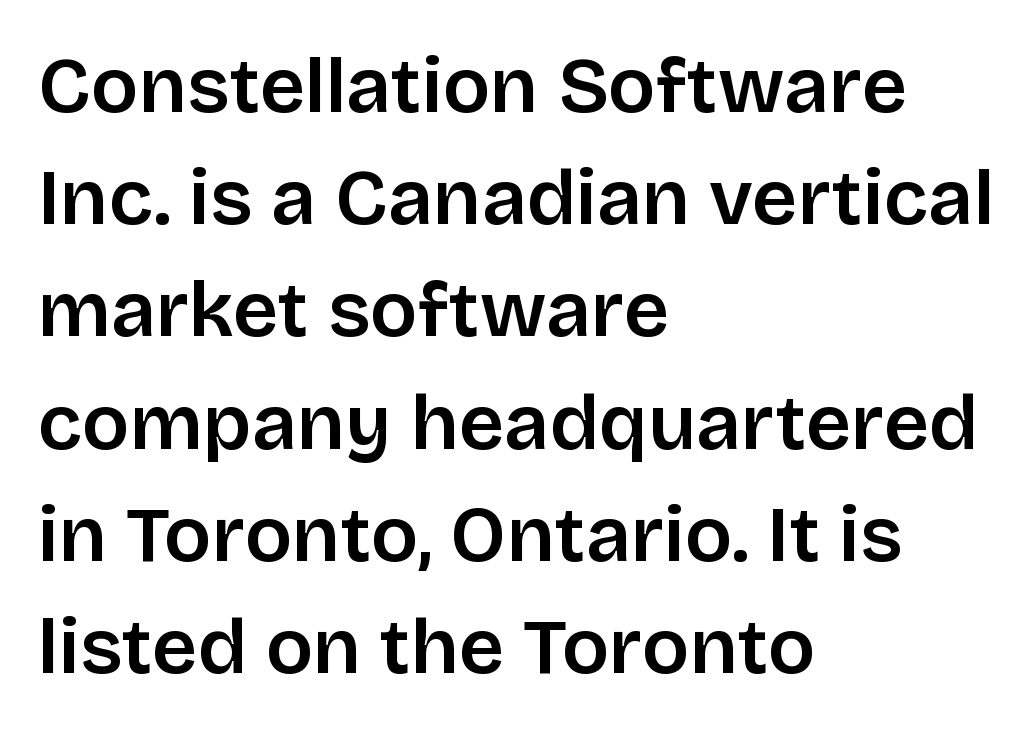
{"serif": "no", "italic": "no", "width": "normal", "stroke_contrast": "low", "x_height": "large", "monospaced": "no", "underline": "no", "align": "left", "line_spacing": "normal", "line_spacing_ratio": 1.42, "letter_spacing": "normal", "letter_spacing_em": 0.0, "glyph_px": 79}
